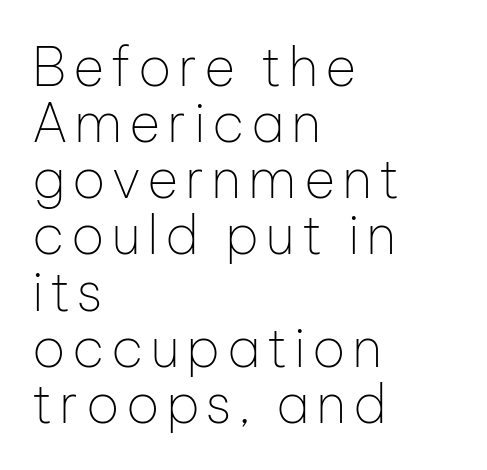
Q: Is the text bold? A: No.
Q: Is the text italic (slanted)? A: No, it is upright.
Q: Is the typeface a serif or a sans-serif typeface? A: Sans-serif.
Q: Is the text underlined? A: No.
Q: How is the paragraph aligned? A: Left-aligned.
Q: Is the spacing between lines tight, normal or loose? A: Tight.
Q: Width (condensed, normal, or wide)? A: Normal.
Q: Stroke contrast? A: Low.
Q: x-height? A: Medium.
Q: Monospaced? A: No.
